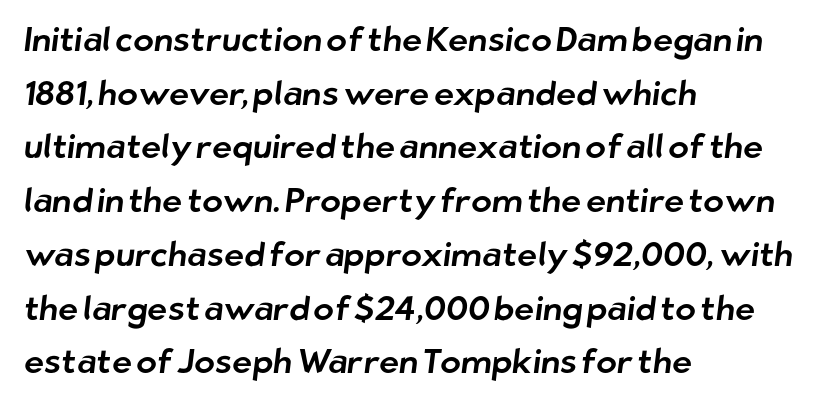
The compositor pushed each line to the left boundary. If you measured baseline to baseline, you'd find a middling distance. The passage shown is not underscored anywhere. Spacing between characters is what you'd get straight out of the box. A typesetter would label this face a sans. Is this a fixed-width face? No — the glyphs have proportional, varying widths.
